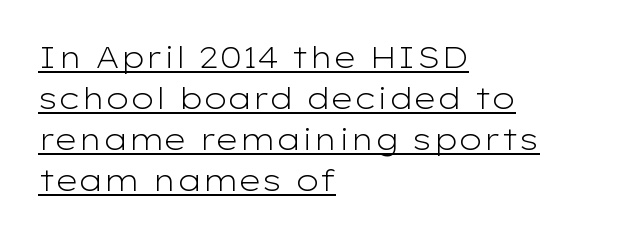
The image shows 30 px light, wide sans-serif type, upright; set left-aligned, normal line spacing (1.37x), normal letter spacing, underlined; low stroke contrast and a medium x-height.
